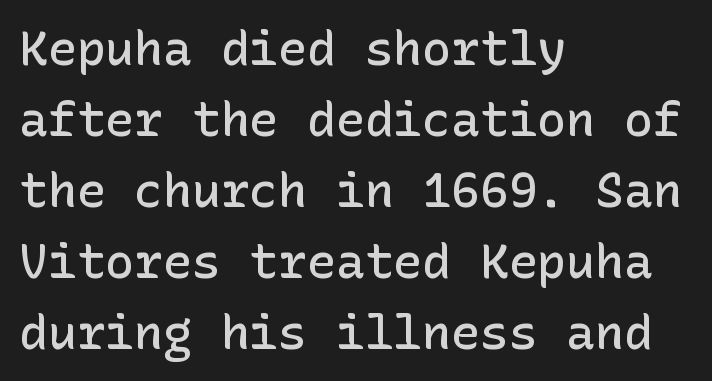
A somewhat darkened texture: the type is semibold rather than bold. Only glyphs here, with clear space below each row. Horizontal alignment here is leftward, the default for most running prose. If you drew a line through each stem, it would be perfectly vertical. Inter-character spacing is left at the font's built-in metrics. Does the type have serifs? No, each stem ends abruptly.
